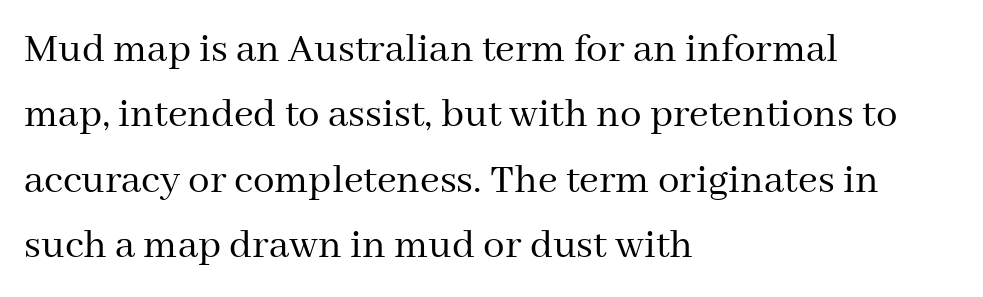
Small tapered or slab feet sit at the stroke ends, so this counts as serif. The passage is arranged the way most books set body copy — flush left. Ink coverage per letter is moderate at most. Is there any slant? The stems are plumb. How are the letters spaced? Ordinarily, with no added tracking.
